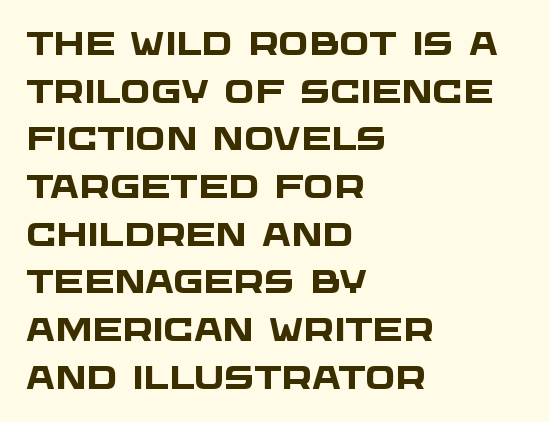
{"serif": "no", "bold": "yes", "weight": "heavy", "width": "wide", "stroke_contrast": "low", "x_height": "large", "monospaced": "no", "underline": "no", "align": "left", "line_spacing": "normal", "line_spacing_ratio": 1.49, "letter_spacing": "normal", "letter_spacing_em": 0.0, "glyph_px": 32}
